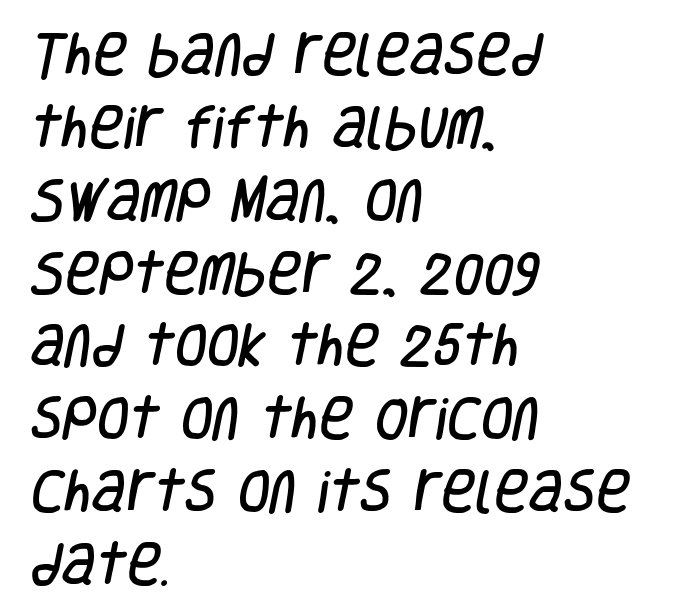
The rendering uses natural spacing where letterforms have individual widths. Type style note: lacks serifs. The paragraph has a hard left edge and a soft right edge. Honestly, the letter spacing is just normal — you wouldn't notice it. A typesetter would call this leading conventional body-copy spacing.
